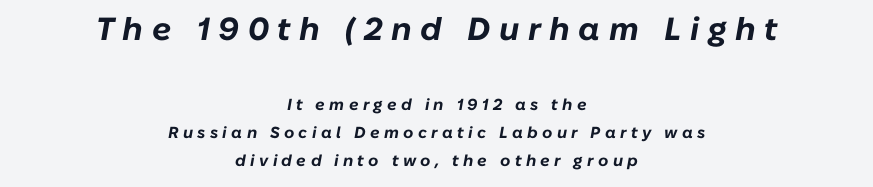
Q: Is the text bold? A: Yes.
Q: Is the text italic (slanted)? A: Yes, it leans right by about 10 degrees.
Q: Is the text underlined? A: No.
Q: How is the paragraph aligned? A: Centered.
Q: Is the spacing between letters normal or unusually wide? A: Unusually wide.
Q: Which block of text is set in a larger size, the first (top) or the second (bottom)? A: The first (top) one.
Q: Width (condensed, normal, or wide)? A: Normal.
Q: Stroke contrast? A: Low.
Q: x-height? A: Medium.
Q: Monospaced? A: No.
